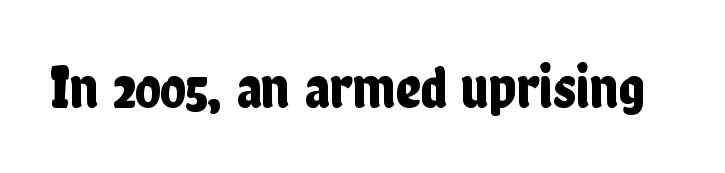
Q: Is the text italic (slanted)? A: No, it is upright.
Q: Is the typeface a serif or a sans-serif typeface? A: Sans-serif.
Q: Is the text underlined? A: No.
Q: Is the spacing between letters normal or unusually wide? A: Normal.
Q: Width (condensed, normal, or wide)? A: Condensed.
Q: Stroke contrast? A: Low.
Q: x-height? A: Medium.
Q: Monospaced? A: No.
